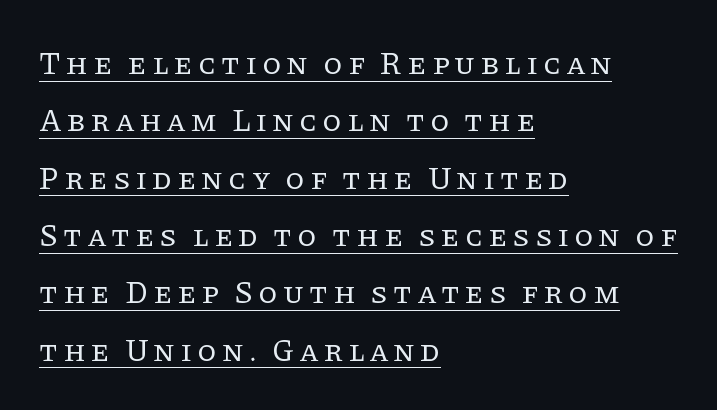
Q: Is the text bold? A: No.
Q: Is the text italic (slanted)? A: No, it is upright.
Q: Is the typeface a serif or a sans-serif typeface? A: Serif.
Q: Is the text underlined? A: Yes.
Q: How is the paragraph aligned? A: Left-aligned.
Q: Width (condensed, normal, or wide)? A: Normal.
Q: Stroke contrast? A: Low.
Q: x-height? A: Large.
Q: Monospaced? A: No.
